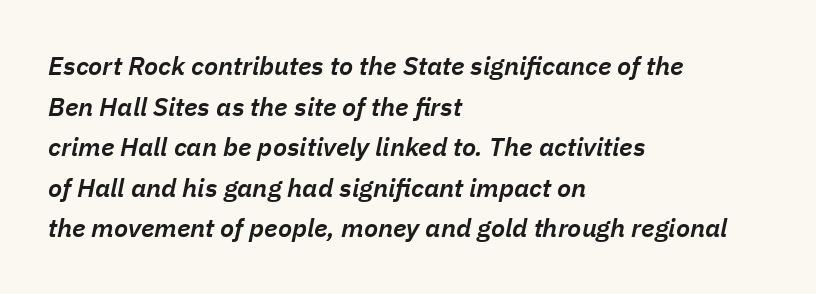
Q: Is the text bold? A: Semi-bold.
Q: Is the text italic (slanted)? A: Yes, it leans right by about 11 degrees.
Q: Is the text underlined? A: No.
Q: How is the paragraph aligned? A: Left-aligned.
Q: Is the spacing between letters normal or unusually wide? A: Normal.
Q: Is the spacing between lines tight, normal or loose? A: Normal.
